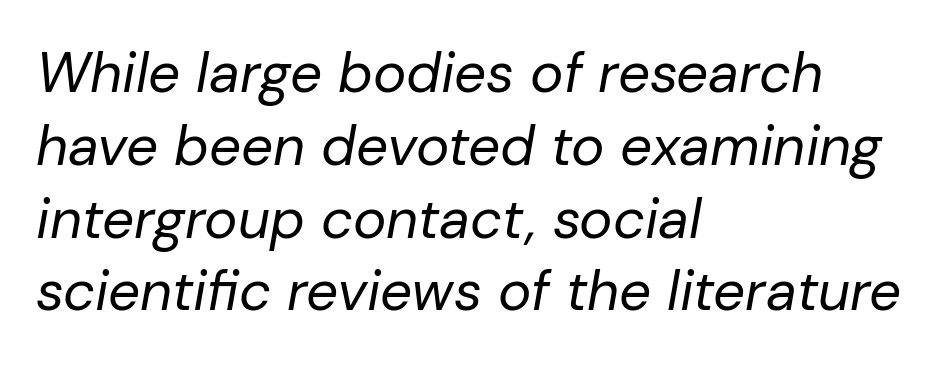
Q: Is the text bold? A: No.
Q: Is the text italic (slanted)? A: Yes, it leans right by about 10 degrees.
Q: Is the text underlined? A: No.
Q: How is the paragraph aligned? A: Left-aligned.
Q: Is the spacing between letters normal or unusually wide? A: Normal.
Q: Is the spacing between lines tight, normal or loose? A: Normal.
Q: Width (condensed, normal, or wide)? A: Normal.
Q: Stroke contrast? A: Low.
Q: x-height? A: Medium.
Q: Monospaced? A: No.
